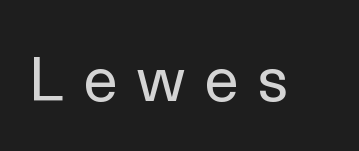
You could not count columns in this text — the font is proportionally spaced. The typeface has the unassuming heft of standard copy or less. The zone under the glyphs is completely vacant. There is plenty of visible air inserted between adjacent glyphs. Style check: upright. The designer went with a sans here, leaving each stem footless.
